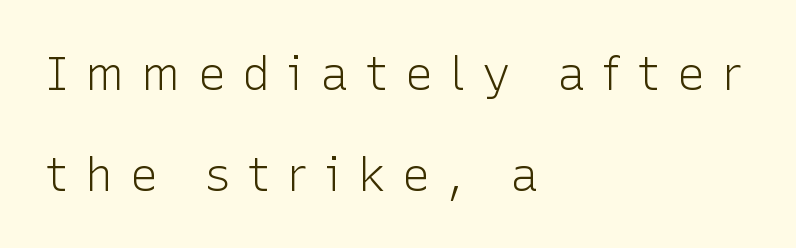
The image shows 47 px light sans-serif type, upright; set left-aligned, loose line spacing (2.14x), unusually wide letter spacing (+0.35 em), not underlined; low stroke contrast and a medium x-height.
